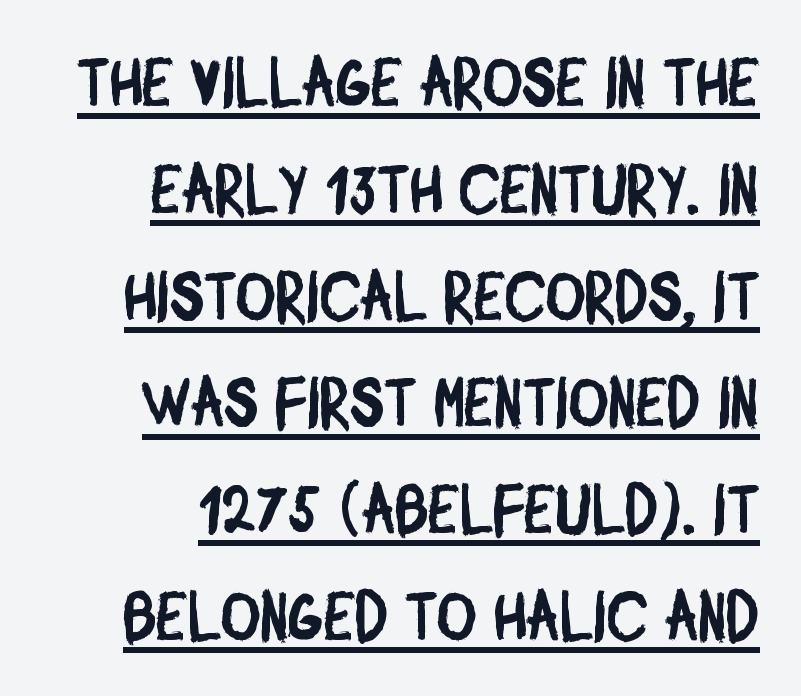
{"serif": "no", "width": "condensed", "stroke_contrast": "low", "x_height": "large", "monospaced": "no", "underline": "yes", "align": "right", "line_spacing": "normal", "line_spacing_ratio": 1.57, "letter_spacing": "normal", "letter_spacing_em": 0.0, "glyph_px": 68}
